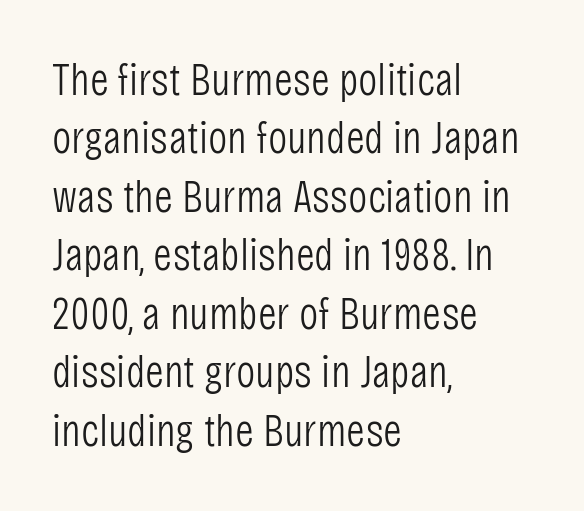
Reading down the block, your eye returns to a fixed left position each line. No chunkiness to these letters — they're not bold. Nothing sits at the stroke ends, so this counts as sans-serif. You could not count columns in this text — the font is proportionally spaced. It's the straight-up-and-down kind of type. The vertical gap from one line to the next is medium.
